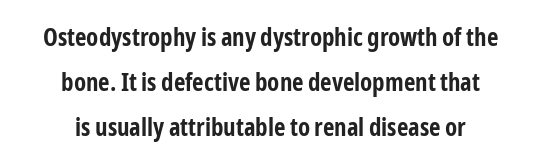
{"italic": "no", "bold": "yes", "underline": "no", "align": "center", "line_spacing_ratio": 1.8, "letter_spacing": "normal", "letter_spacing_em": 0.0, "glyph_px": 25}
